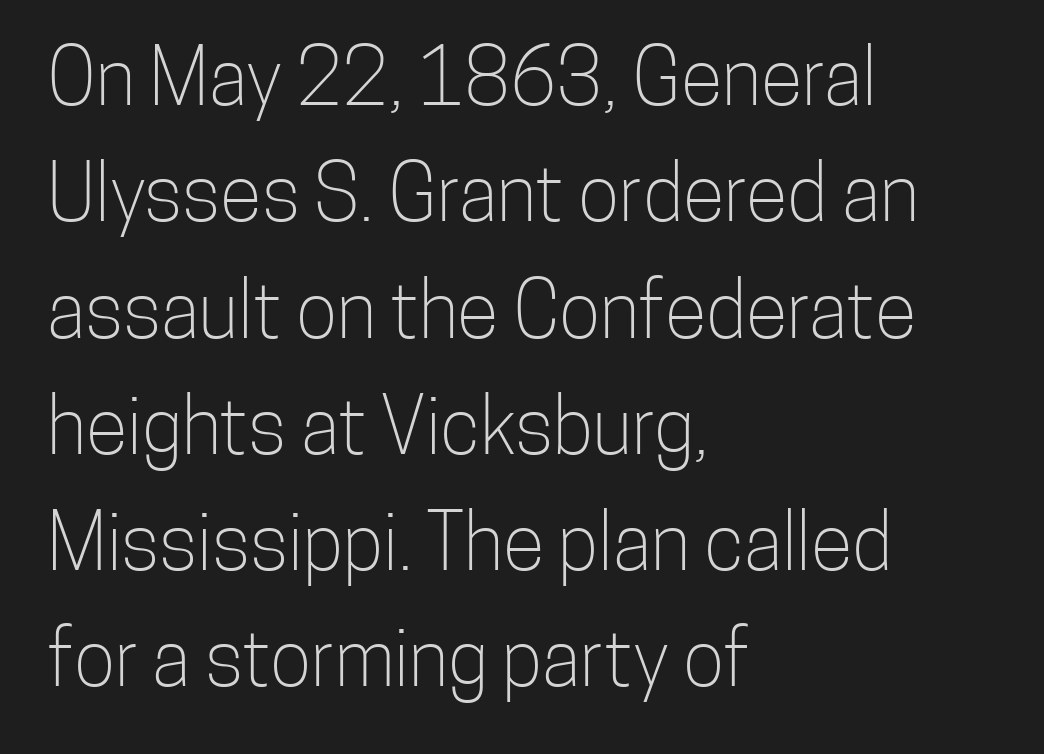
The image shows 77 px light, condensed sans-serif type, upright; set left-aligned, normal line spacing (1.51x), normal letter spacing, not underlined; low stroke contrast and a medium x-height.
